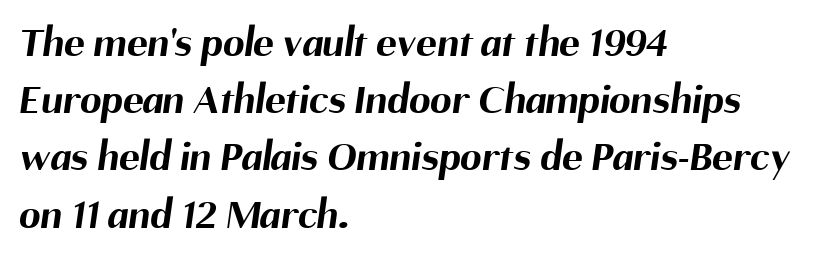
Q: Is the text bold? A: Yes.
Q: Is the typeface a serif or a sans-serif typeface? A: Sans-serif.
Q: Is the text underlined? A: No.
Q: How is the paragraph aligned? A: Left-aligned.
Q: Is the spacing between letters normal or unusually wide? A: Normal.
Q: Is the spacing between lines tight, normal or loose? A: Normal.
Q: Width (condensed, normal, or wide)? A: Normal.
Q: Stroke contrast? A: Medium.
Q: x-height? A: Medium.
Q: Monospaced? A: No.
